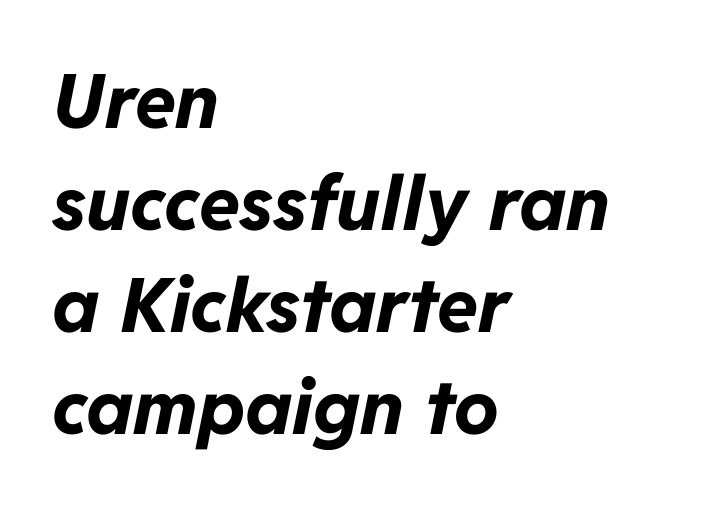
The letters sit at their default tracking, neither squeezed nor spread. The lines are quadded left. In terms of weight, the rendering is a true, heavy bold. Each row of text sits above clean, open space.
